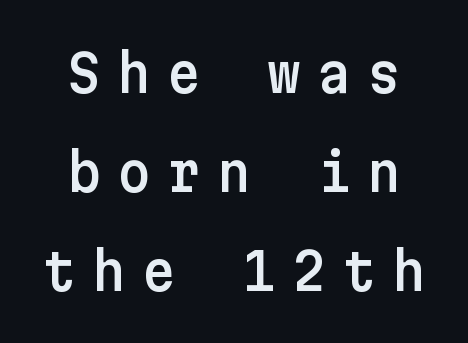
{"serif": "no", "italic": "no", "width": "normal", "stroke_contrast": "low", "x_height": "medium", "underline": "no", "line_spacing": "loose", "line_spacing_ratio": 1.9, "letter_spacing": "wide", "letter_spacing_em": 0.31, "glyph_px": 52}
